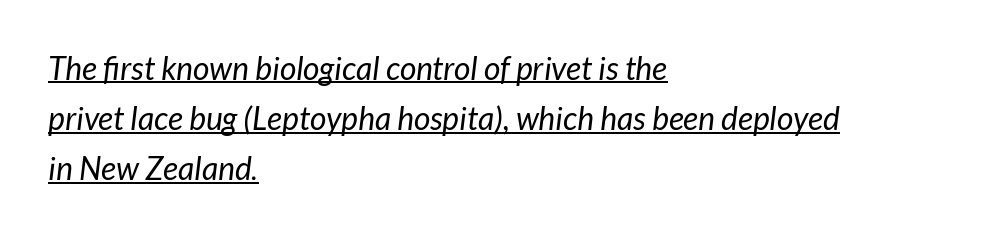
The specimen reads as italic at a glance. Which margin do the lines hug? The left one — the right edge is uneven. The letterforms sit shoulder to shoulder at normal distance. This reads as an unemphasized weight, regular at the heaviest.
